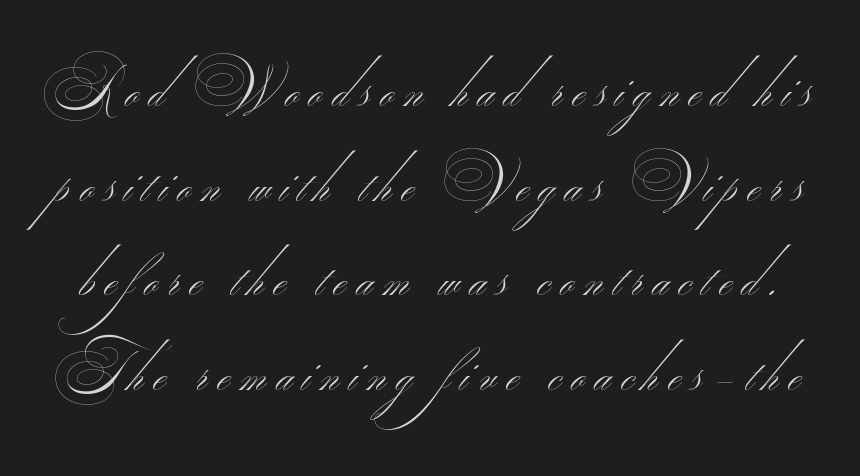
{"serif": "no", "bold": "no", "weight": "thin", "width": "wide", "stroke_contrast": "medium", "monospaced": "no", "underline": "no", "line_spacing_ratio": 1.72, "glyph_px": 55}
